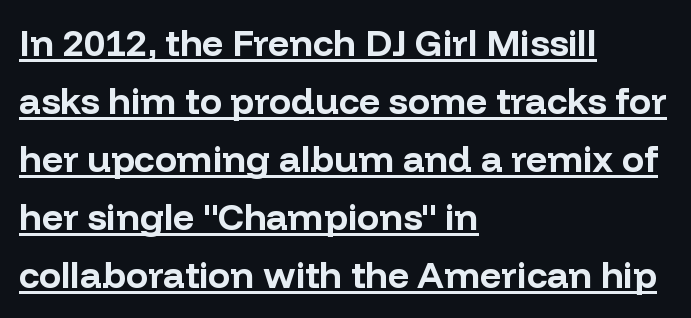
This rendering uses left alignment, leaving the right contour irregular. What kind of face is this? One without serifs — a sans. The gaps between neighbouring characters are ordinary and unremarkable. Bold? Absolutely — the strokes are thick and heavy. Nope, not italic — everything's standing straight. What decoration does the sample have? An underline.
